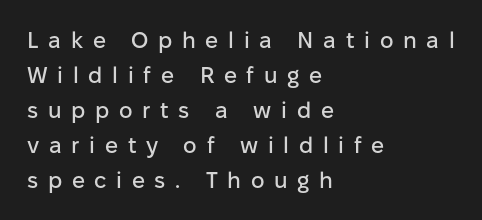
{"italic": "no", "underline": "no", "align": "left", "line_spacing": "normal", "line_spacing_ratio": 1.52, "letter_spacing": "wide", "letter_spacing_em": 0.42, "glyph_px": 23}
